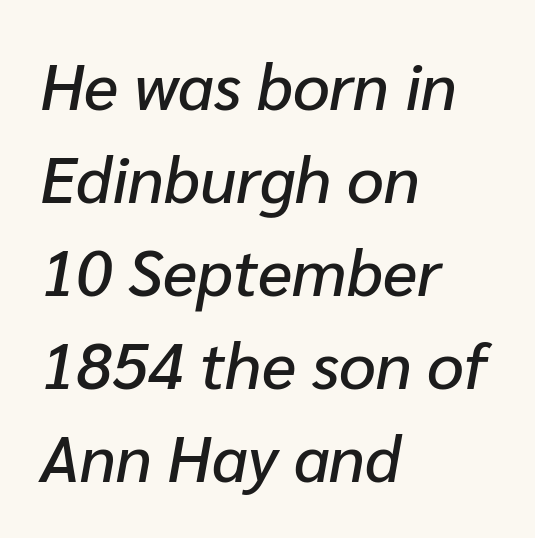
Each letter keeps its own natural width here, so spacing adapts to shape. Does the copy run flush right? No — it runs flush left. Regular leading. Underline: absent. Slant detected: the letters are inclined. The letterforms sit shoulder to shoulder at normal distance.
